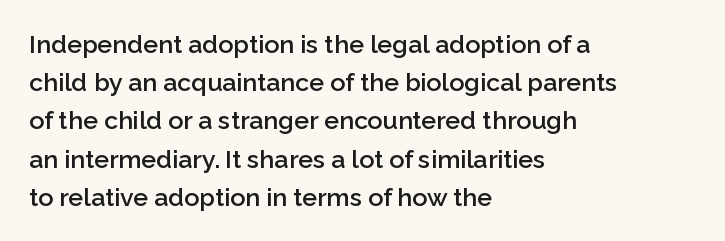
{"italic": "no", "bold": "semi", "underline": "no", "align": "left", "line_spacing": "normal", "line_spacing_ratio": 1.53, "letter_spacing": "normal", "letter_spacing_em": 0.0, "glyph_px": 25}
